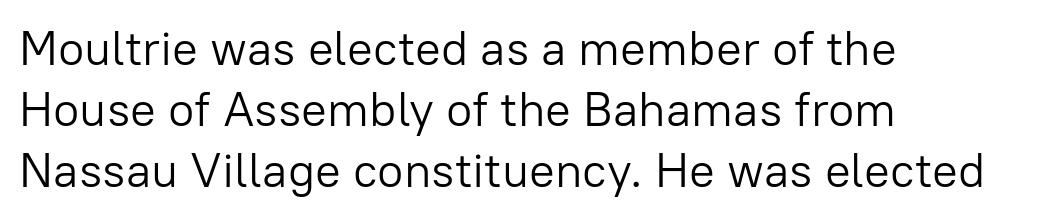
{"serif": "no", "italic": "no", "bold": "no", "weight": "light", "width": "normal", "stroke_contrast": "low", "x_height": "medium", "monospaced": "no", "underline": "no", "align": "left", "line_spacing": "normal", "line_spacing_ratio": 1.27, "letter_spacing": "normal", "letter_spacing_em": 0.0, "glyph_px": 48}
